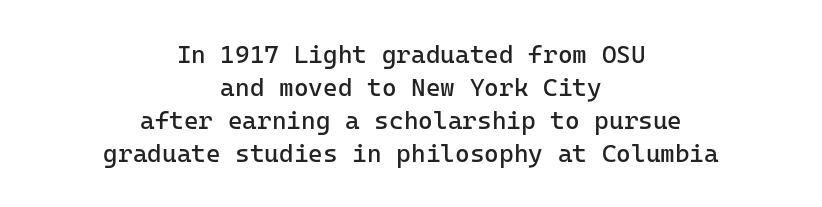
Q: Is the text bold? A: No.
Q: Is the text italic (slanted)? A: No, it is upright.
Q: Is the text underlined? A: No.
Q: How is the paragraph aligned? A: Centered.
Q: Is the spacing between letters normal or unusually wide? A: Normal.
Q: Is the spacing between lines tight, normal or loose? A: Normal.
